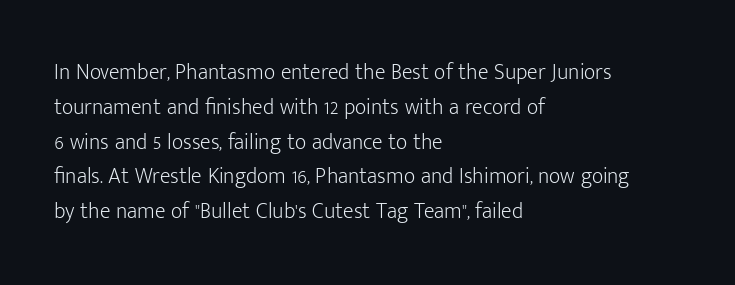
The image shows 22 px text type, upright; set left-aligned, normal line spacing (1.58x), normal letter spacing, not underlined.
